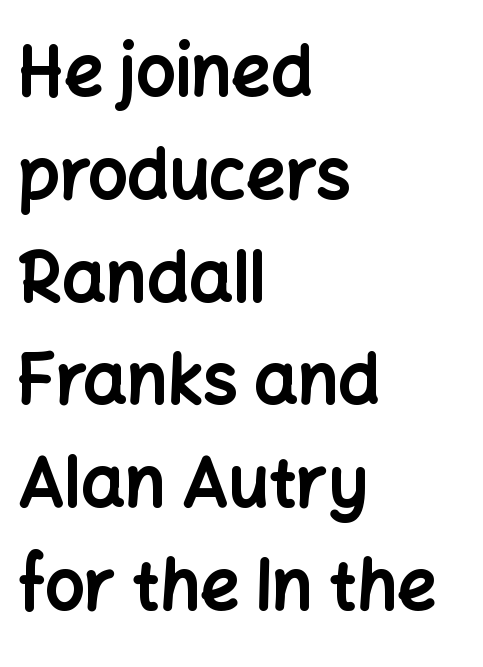
Q: Is the text bold? A: Yes.
Q: Is the text italic (slanted)? A: No, it is upright.
Q: Is the typeface a serif or a sans-serif typeface? A: Sans-serif.
Q: Is the text underlined? A: No.
Q: How is the paragraph aligned? A: Left-aligned.
Q: Is the spacing between letters normal or unusually wide? A: Normal.
Q: Is the spacing between lines tight, normal or loose? A: Normal.
Q: Width (condensed, normal, or wide)? A: Normal.
Q: Stroke contrast? A: Low.
Q: x-height? A: Medium.
Q: Monospaced? A: No.
